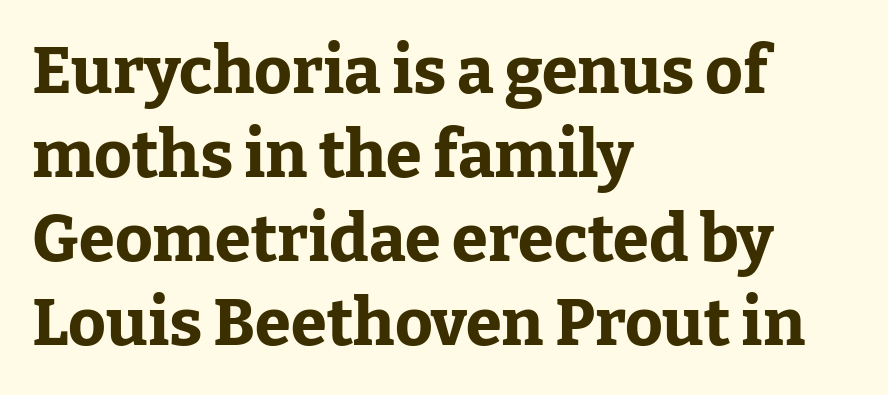
{"serif": "yes", "italic": "no", "bold": "yes", "weight": "bold", "width": "normal", "stroke_contrast": "low", "x_height": "medium", "monospaced": "no", "underline": "no", "align": "left", "line_spacing": "normal", "line_spacing_ratio": 1.29, "letter_spacing": "normal", "letter_spacing_em": 0.0, "glyph_px": 65}
